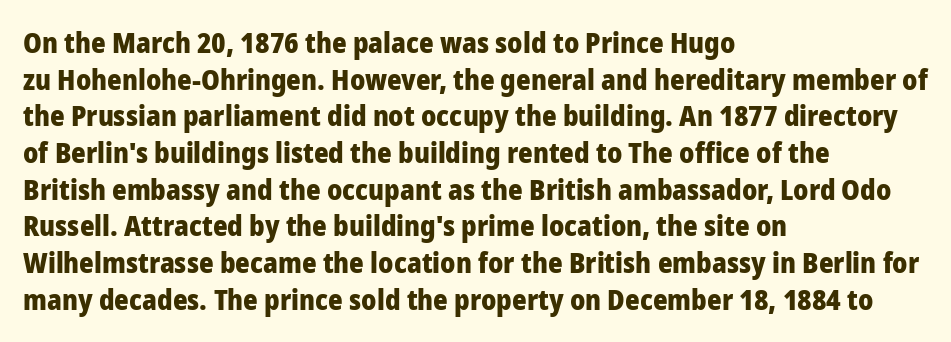
{"serif": "no", "italic": "no", "bold": "yes", "weight": "heavy", "width": "normal", "stroke_contrast": "low", "x_height": "medium", "monospaced": "no", "underline": "no", "align": "left", "line_spacing": "normal", "line_spacing_ratio": 1.31, "letter_spacing": "normal", "letter_spacing_em": 0.0, "glyph_px": 28}
